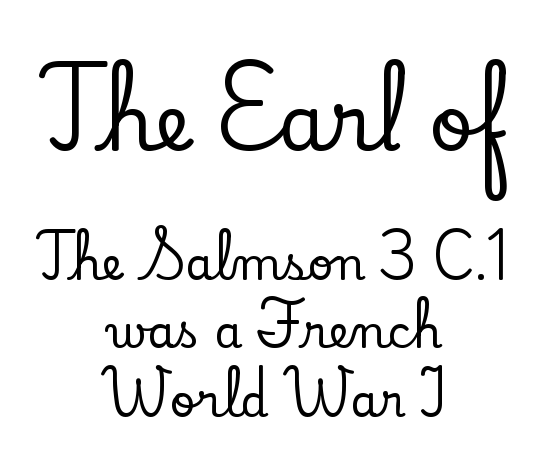
Q: Is the text italic (slanted)? A: No, it is upright.
Q: Is the typeface a serif or a sans-serif typeface? A: Serif.
Q: Is the text underlined? A: No.
Q: How is the paragraph aligned? A: Centered.
Q: Is the spacing between letters normal or unusually wide? A: Normal.
Q: Is the spacing between lines tight, normal or loose? A: Normal.
Q: Which block of text is set in a larger size, the first (top) or the second (bottom)? A: The first (top) one.
Q: Width (condensed, normal, or wide)? A: Normal.
Q: Stroke contrast? A: Low.
Q: x-height? A: Small.
Q: Monospaced? A: No.
